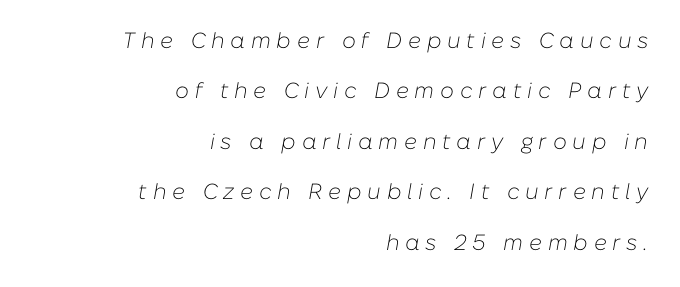
The image shows 22 px text type, italic (leaning right); set right-aligned, loose line spacing (2.29x), unusually wide letter spacing (+0.26 em), not underlined.
